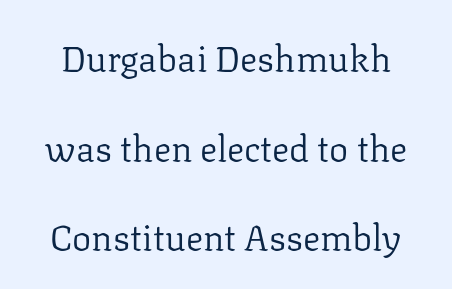
Q: Is the text bold? A: No.
Q: Is the text italic (slanted)? A: No, it is upright.
Q: Is the typeface a serif or a sans-serif typeface? A: Serif.
Q: Is the text underlined? A: No.
Q: Is the spacing between letters normal or unusually wide? A: Normal.
Q: Is the spacing between lines tight, normal or loose? A: Loose.
Q: Width (condensed, normal, or wide)? A: Normal.
Q: Stroke contrast? A: Low.
Q: x-height? A: Medium.
Q: Monospaced? A: No.
